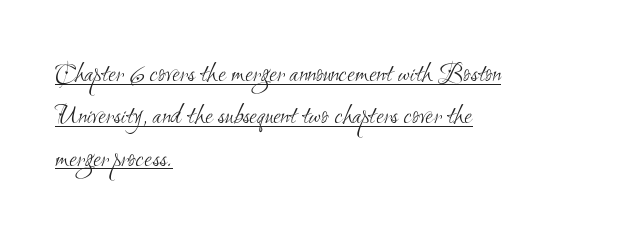
The image shows 28 px light, condensed sans-serif type; set left-aligned, normal line spacing (1.51x), normal letter spacing, underlined; medium stroke contrast and a small x-height.
